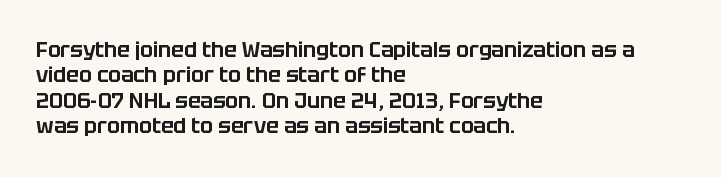
Short and long lines alike share a common starting point at left. Letters rest on an invisible, unmarked baseline. No extra tracking has been applied to these lines. Is there any slant? The stems are plumb.
